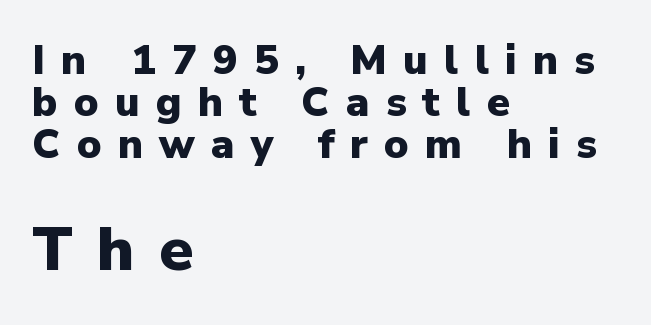
Q: Is the text bold? A: Yes.
Q: Is the text italic (slanted)? A: No, it is upright.
Q: Is the typeface a serif or a sans-serif typeface? A: Sans-serif.
Q: Is the text underlined? A: No.
Q: How is the paragraph aligned? A: Left-aligned.
Q: Is the spacing between letters normal or unusually wide? A: Unusually wide.
Q: Is the spacing between lines tight, normal or loose? A: Tight.
Q: Which block of text is set in a larger size, the first (top) or the second (bottom)? A: The second (bottom) one.
Q: Width (condensed, normal, or wide)? A: Normal.
Q: Stroke contrast? A: Low.
Q: x-height? A: Medium.
Q: Monospaced? A: No.
